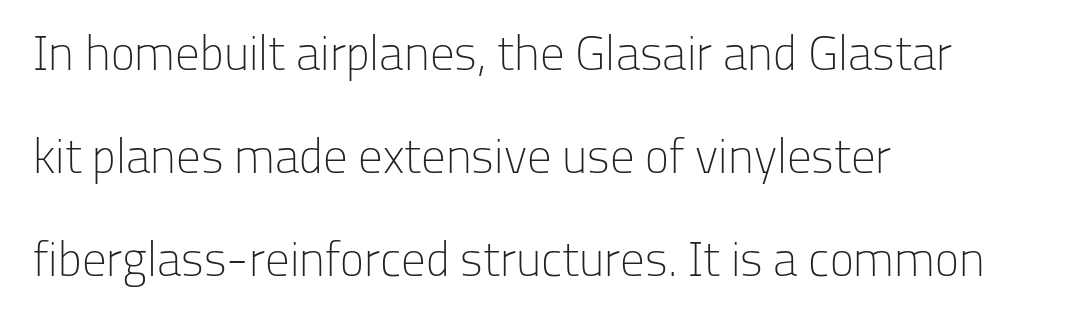
The image shows 49 px light sans-serif type, upright; set left-aligned, loose line spacing (2.1x), normal letter spacing, not underlined; low stroke contrast and a medium x-height.
